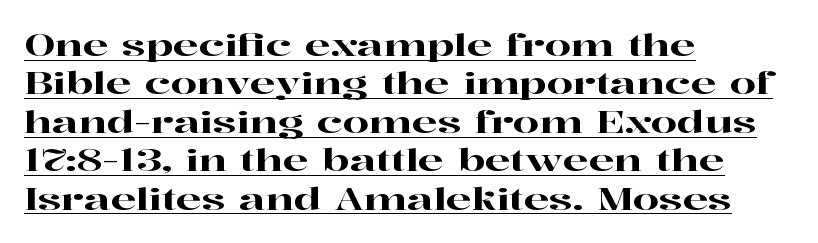
Q: Is the text italic (slanted)? A: No, it is upright.
Q: Is the typeface a serif or a sans-serif typeface? A: Serif.
Q: Is the text underlined? A: Yes.
Q: How is the paragraph aligned? A: Left-aligned.
Q: Is the spacing between letters normal or unusually wide? A: Normal.
Q: Is the spacing between lines tight, normal or loose? A: Normal.
Q: Width (condensed, normal, or wide)? A: Wide.
Q: Stroke contrast? A: High.
Q: x-height? A: Medium.
Q: Monospaced? A: No.
